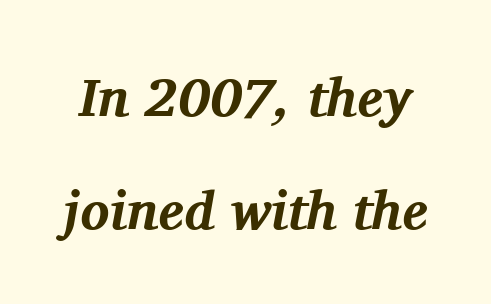
Q: Is the text bold? A: Yes.
Q: Is the text italic (slanted)? A: Yes, it leans right by about 11 degrees.
Q: Is the typeface a serif or a sans-serif typeface? A: Serif.
Q: Is the text underlined? A: No.
Q: Is the spacing between letters normal or unusually wide? A: Normal.
Q: Is the spacing between lines tight, normal or loose? A: Loose.
Q: Width (condensed, normal, or wide)? A: Normal.
Q: Stroke contrast? A: Medium.
Q: x-height? A: Medium.
Q: Monospaced? A: No.
